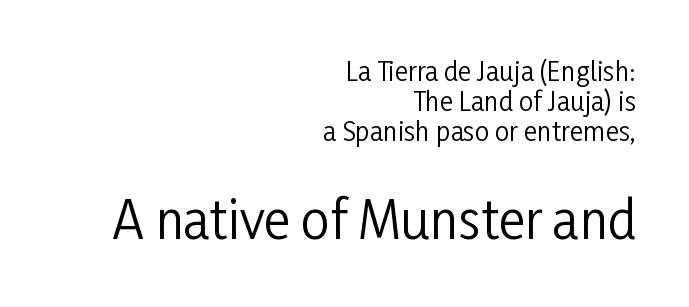
Note the varied advance widths — an 'i' is clearly narrower than an 'm'. Visually the block forms a straight wall on the right and a jagged coastline on the left. Quick note: not italic, upright. The typeface chosen for these lines omits serifs.
